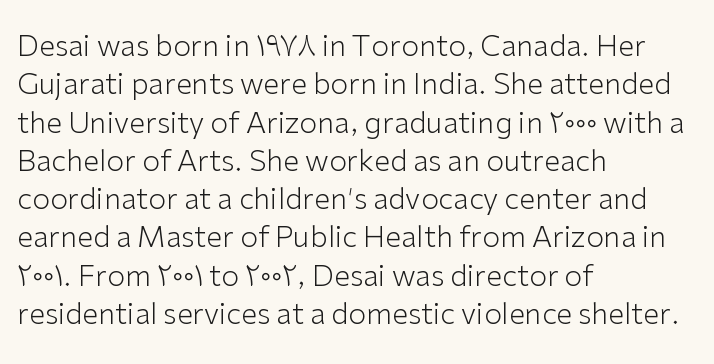
The image shows 29 px light sans-serif type, upright; set left-aligned, normal line spacing (1.32x), normal letter spacing, not underlined; low stroke contrast and a medium x-height.
